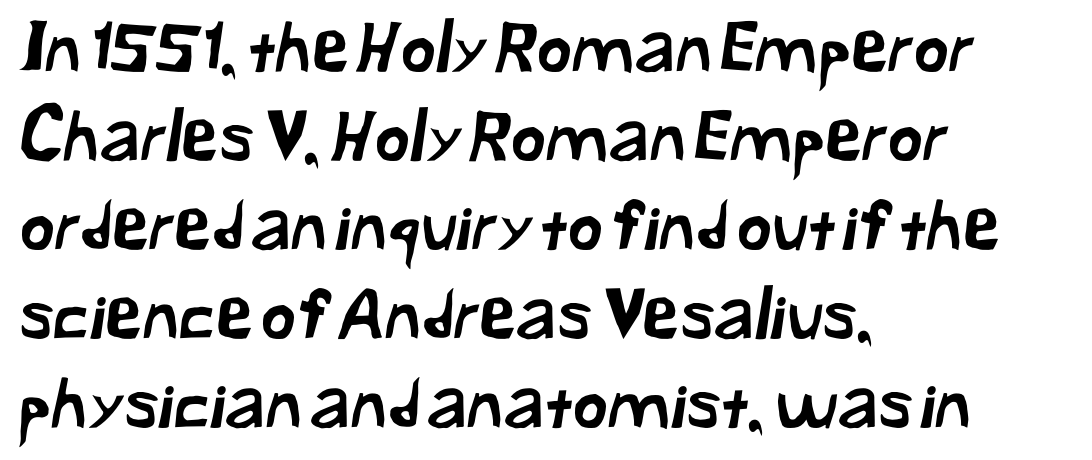
Proportional: the letters do not fall into vertical columns. If you drew a ruler down the left edge, every line would touch it. No feet cap the strokes, marking this as sans-serif type. Short note: letters normally spaced.
